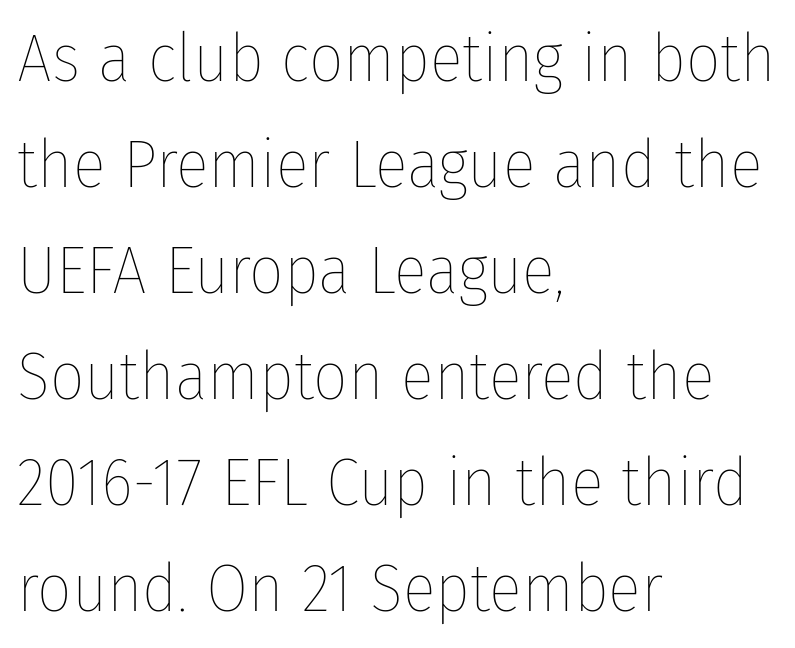
Students, observe: this is what conventionally led text looks like. Weight: in the light-to-regular range. Spacing verdict: proportional, widths tailored to each character. No italicization has been applied; the sample stays upright.
